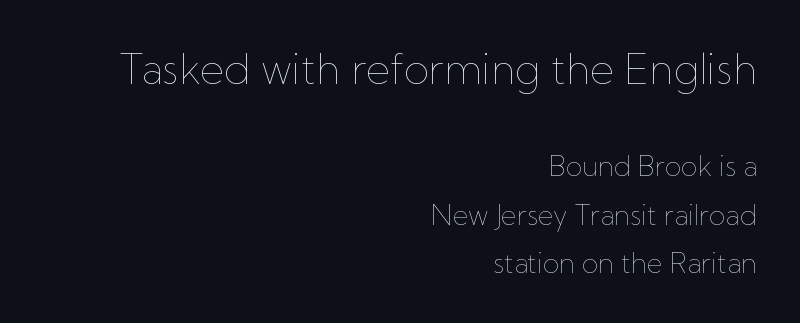
{"italic": "no", "bold": "no", "weight": "thin", "width": "normal", "stroke_contrast": "low", "x_height": "medium", "monospaced": "no", "underline": "no", "align": "right", "line_spacing_ratio": 1.79, "letter_spacing": "normal", "letter_spacing_em": 0.0, "larger_block": "first", "size_ratio": 1.52, "glyph_px": 41}
